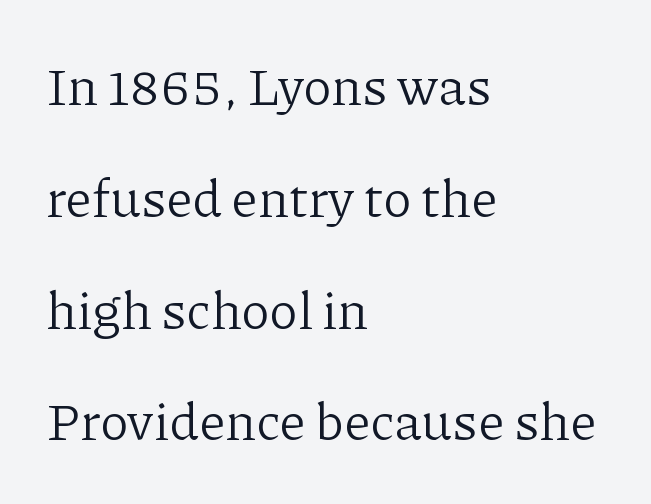
The image shows 53 px light serif type, upright; set left-aligned, loose line spacing (2.11x), normal letter spacing, not underlined; low stroke contrast and a medium x-height.
